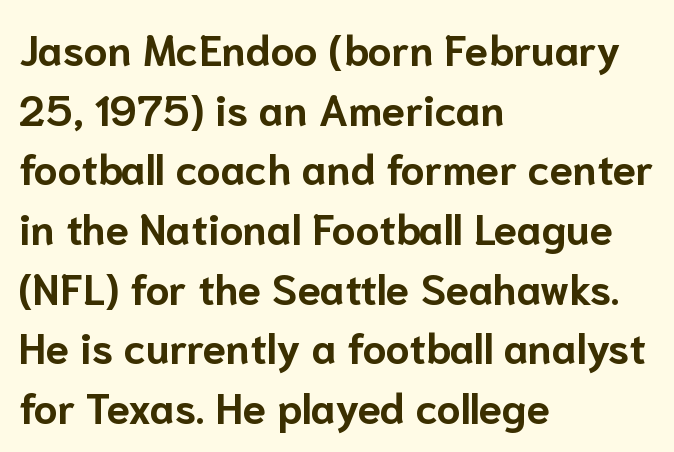
There is no visible air inserted between adjacent glyphs. Thick stems and heavy bowls — unmistakably bold. Are there feet on the stems? There aren't — it's a sans. Descenders are the only things crossing below the line. Vertically, the passage feels balanced, rows spaced as you'd expect. Every stem runs plumb, perpendicular to the baseline.
